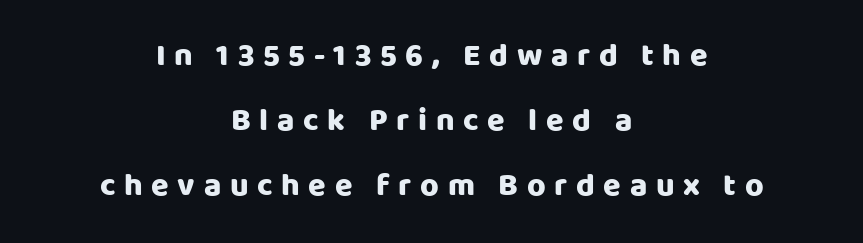
Q: Is the text italic (slanted)? A: No, it is upright.
Q: Is the typeface a serif or a sans-serif typeface? A: Sans-serif.
Q: Is the text underlined? A: No.
Q: How is the paragraph aligned? A: Centered.
Q: Is the spacing between letters normal or unusually wide? A: Unusually wide.
Q: Is the spacing between lines tight, normal or loose? A: Loose.
Q: Width (condensed, normal, or wide)? A: Normal.
Q: Stroke contrast? A: Low.
Q: x-height? A: Large.
Q: Monospaced? A: No.
